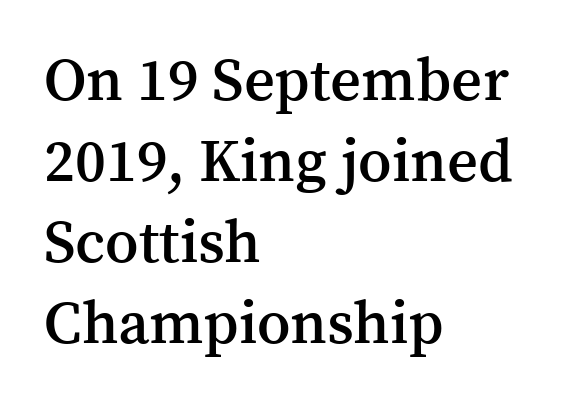
{"serif": "yes", "italic": "no", "bold": "semi", "weight": "semibold", "width": "normal", "stroke_contrast": "medium", "x_height": "medium", "monospaced": "no", "underline": "no", "align": "left", "line_spacing": "normal", "line_spacing_ratio": 1.35, "letter_spacing": "normal", "letter_spacing_em": 0.0, "glyph_px": 60}
